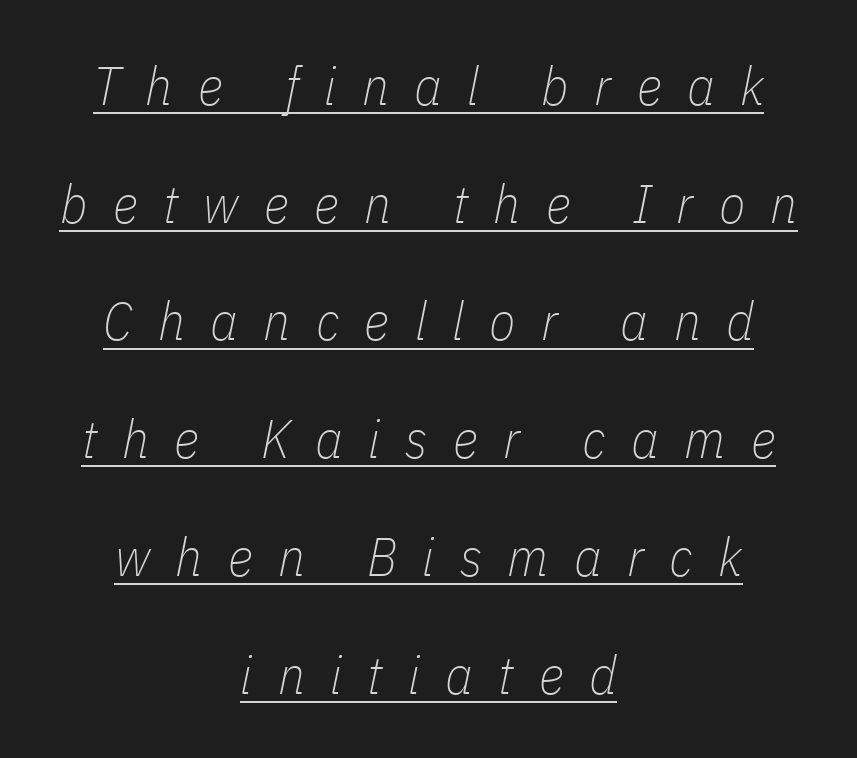
The image shows 54 px thin, condensed type, italic (leaning right); set centered, loose line spacing (2.18x), unusually wide letter spacing (+0.47 em), underlined; low stroke contrast and a medium x-height.
